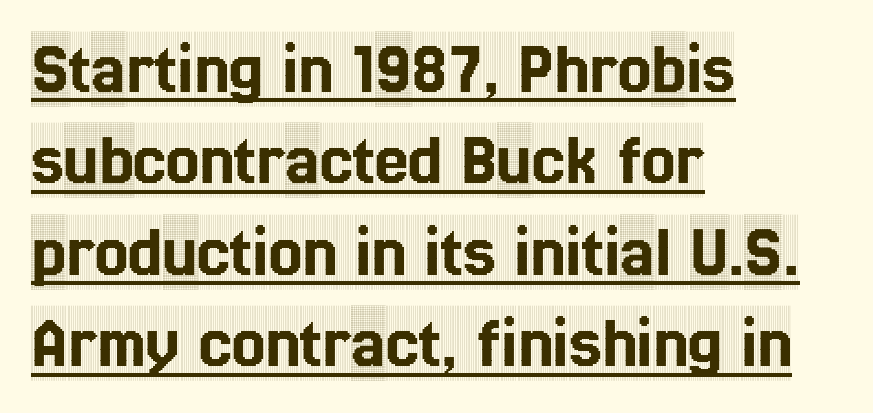
The image shows 75 px condensed serif type, upright; set left-aligned, line spacing 1.22x, normal letter spacing, underlined; a large x-height.
